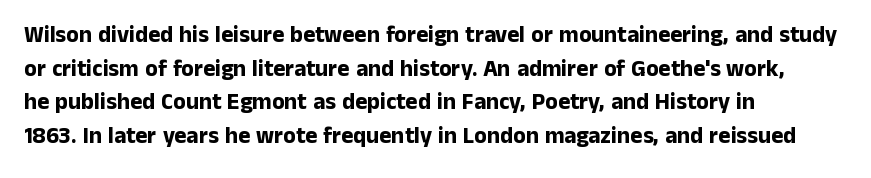
Q: Is the text bold? A: Yes.
Q: Is the text italic (slanted)? A: No, it is upright.
Q: Is the text underlined? A: No.
Q: How is the paragraph aligned? A: Left-aligned.
Q: Is the spacing between letters normal or unusually wide? A: Normal.
Q: Is the spacing between lines tight, normal or loose? A: Normal.
